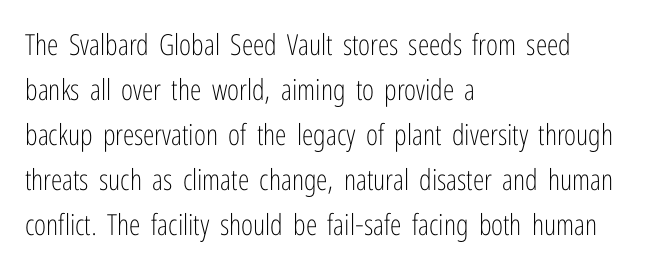
{"serif": "no", "italic": "no", "bold": "no", "weight": "light", "width": "condensed", "stroke_contrast": "low", "x_height": "medium", "monospaced": "no", "underline": "no", "align": "left", "line_spacing": "normal", "line_spacing_ratio": 1.55, "letter_spacing": "normal", "letter_spacing_em": 0.0, "glyph_px": 29}
